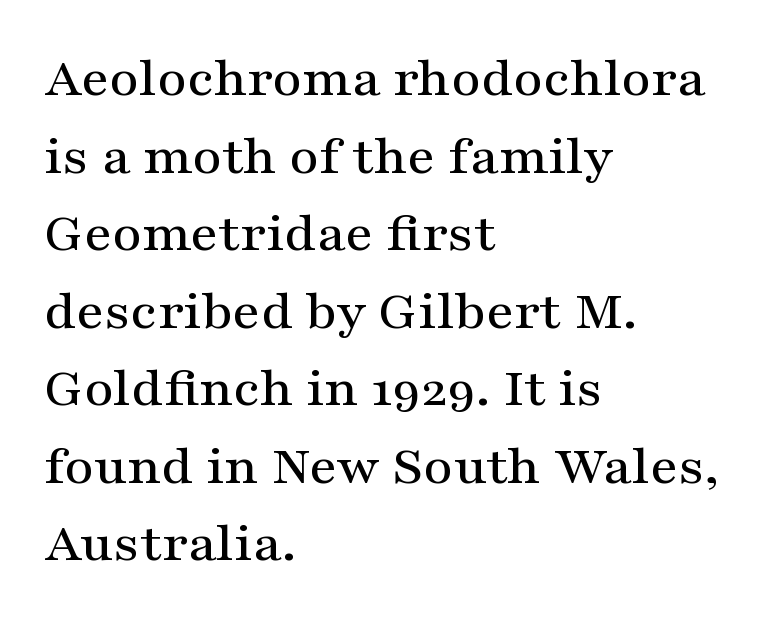
{"serif": "yes", "italic": "no", "width": "wide", "stroke_contrast": "medium", "x_height": "medium", "monospaced": "no", "underline": "no", "align": "left", "line_spacing": "normal", "line_spacing_ratio": 1.36, "letter_spacing": "normal", "letter_spacing_em": 0.0, "glyph_px": 57}
